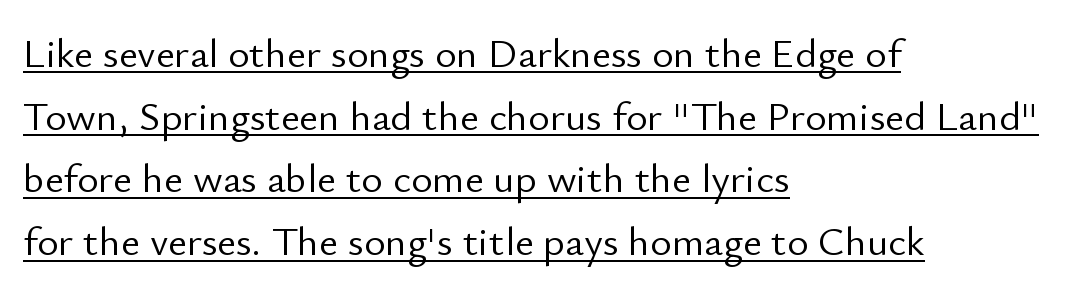
The image shows 41 px light sans-serif type, upright; set left-aligned, normal line spacing (1.53x), normal letter spacing, underlined; low stroke contrast and a small x-height.
